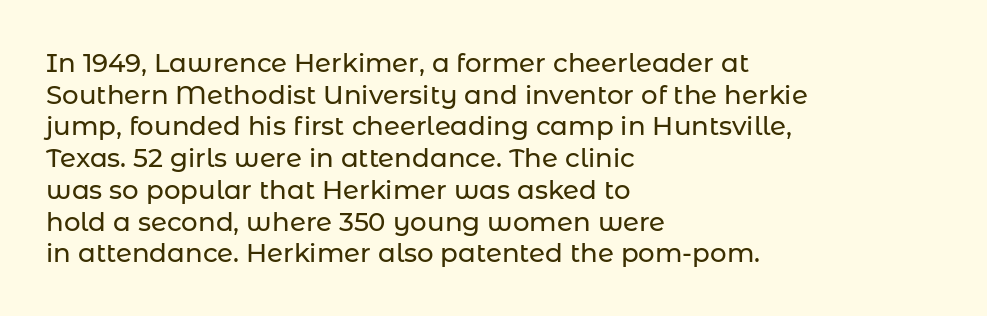
The image shows 26 px text type, upright; set left-aligned, line spacing 1.22x, normal letter spacing, not underlined.
